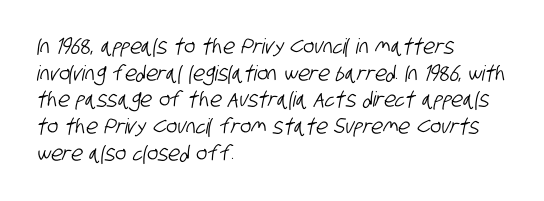
Q: Is the text underlined? A: No.
Q: How is the paragraph aligned? A: Left-aligned.
Q: Is the spacing between letters normal or unusually wide? A: Normal.
Q: Is the spacing between lines tight, normal or loose? A: Normal.
